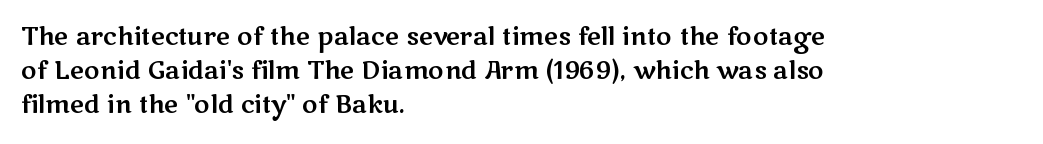
Q: Is the text italic (slanted)? A: No, it is upright.
Q: Is the text underlined? A: No.
Q: How is the paragraph aligned? A: Left-aligned.
Q: Is the spacing between letters normal or unusually wide? A: Normal.
Q: Is the spacing between lines tight, normal or loose? A: Normal.
